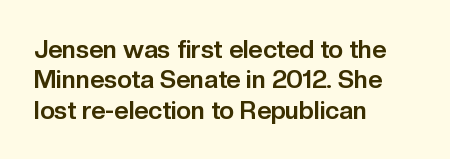
Each line starts at the same left margin while the right side varies. Words appear dense and cohesive because spacing is normal. What weight is shown? A full bold with thick strokes. Nope, not italic — everything's standing straight.
